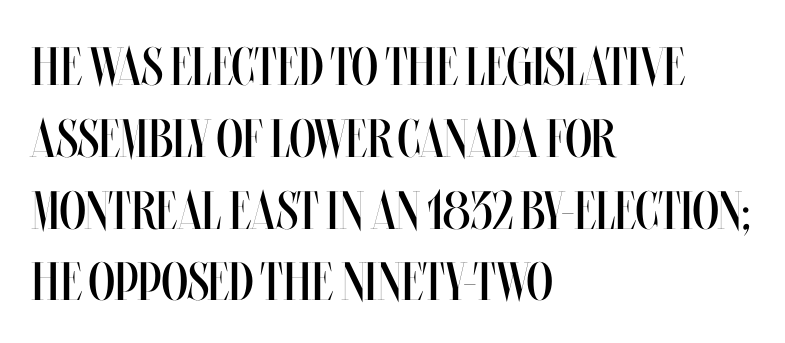
{"italic": "no", "bold": "no", "weight": "regular", "width": "condensed", "stroke_contrast": "medium", "x_height": "large", "monospaced": "no", "underline": "no", "align": "left", "line_spacing": "normal", "line_spacing_ratio": 1.33, "letter_spacing": "normal", "letter_spacing_em": 0.0, "glyph_px": 54}
